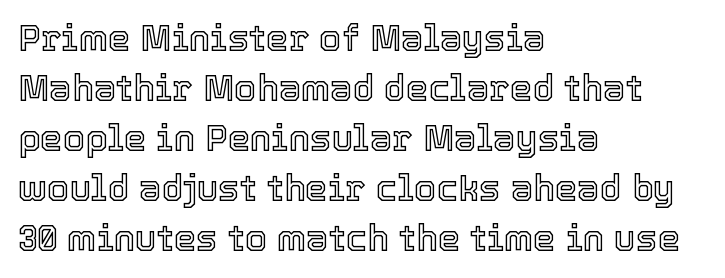
You can tell it's not italic because the verticals are truly vertical. The line texture is even and compact thanks to regular tracking. The passage is arranged the way most books set body copy — flush left. Unmarked baselines from the first word to the last. Is this a fixed-width face? No — the glyphs have proportional, varying widths.
